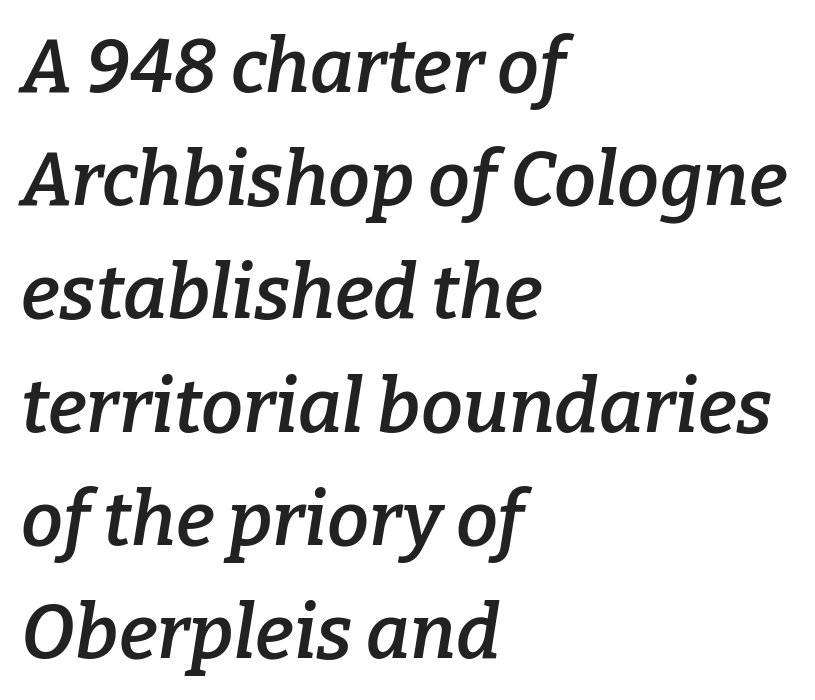
Q: Is the text bold? A: Semi-bold.
Q: Is the text italic (slanted)? A: Yes, it leans right by about 9 degrees.
Q: Is the typeface a serif or a sans-serif typeface? A: Serif.
Q: Is the text underlined? A: No.
Q: How is the paragraph aligned? A: Left-aligned.
Q: Is the spacing between letters normal or unusually wide? A: Normal.
Q: Is the spacing between lines tight, normal or loose? A: Normal.
Q: Width (condensed, normal, or wide)? A: Normal.
Q: Stroke contrast? A: Low.
Q: x-height? A: Medium.
Q: Monospaced? A: No.
